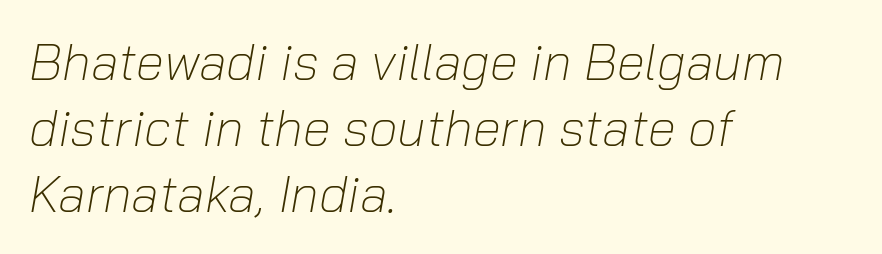
Q: Is the text bold? A: No.
Q: Is the text italic (slanted)? A: Yes, it leans right by about 10 degrees.
Q: Is the text underlined? A: No.
Q: How is the paragraph aligned? A: Left-aligned.
Q: Is the spacing between letters normal or unusually wide? A: Normal.
Q: Is the spacing between lines tight, normal or loose? A: Normal.
Q: Width (condensed, normal, or wide)? A: Normal.
Q: Stroke contrast? A: Low.
Q: x-height? A: Medium.
Q: Monospaced? A: No.
